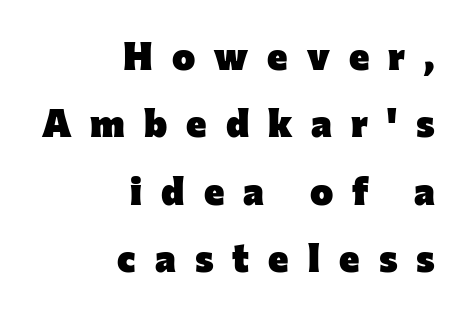
The image shows 39 px heavy sans-serif type, upright; set right-aligned, line spacing 1.73x, unusually wide letter spacing (+0.49 em), not underlined; low stroke contrast and a medium x-height.
